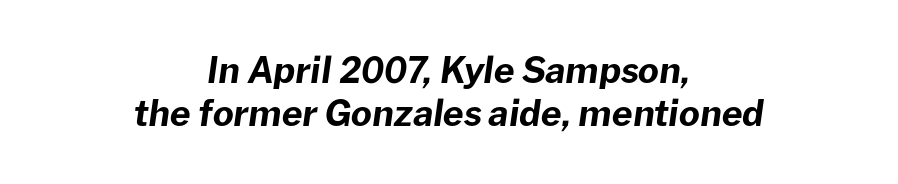
Q: Is the text bold? A: Yes.
Q: Is the text italic (slanted)? A: Yes, it leans right by about 8 degrees.
Q: Is the text underlined? A: No.
Q: How is the paragraph aligned? A: Centered.
Q: Is the spacing between letters normal or unusually wide? A: Normal.
Q: Width (condensed, normal, or wide)? A: Normal.
Q: Stroke contrast? A: Low.
Q: x-height? A: Medium.
Q: Monospaced? A: No.
